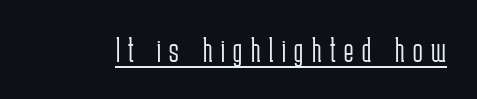
The image shows 35 px light, condensed sans-serif type, upright; set unusually wide letter spacing (+0.25 em), underlined; low stroke contrast and a medium x-height.
